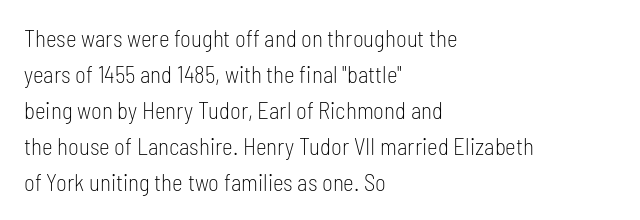
The foot of each line stays bare and open. It's the straight-up-and-down kind of type. The gaps between neighbouring characters are ordinary and unremarkable. A normal amount of white space separates one row of letters from the next. Typeset ragged right — the left edge is the straight one. Is the stroke heavy? The answer is a plain regular-or-lighter.
